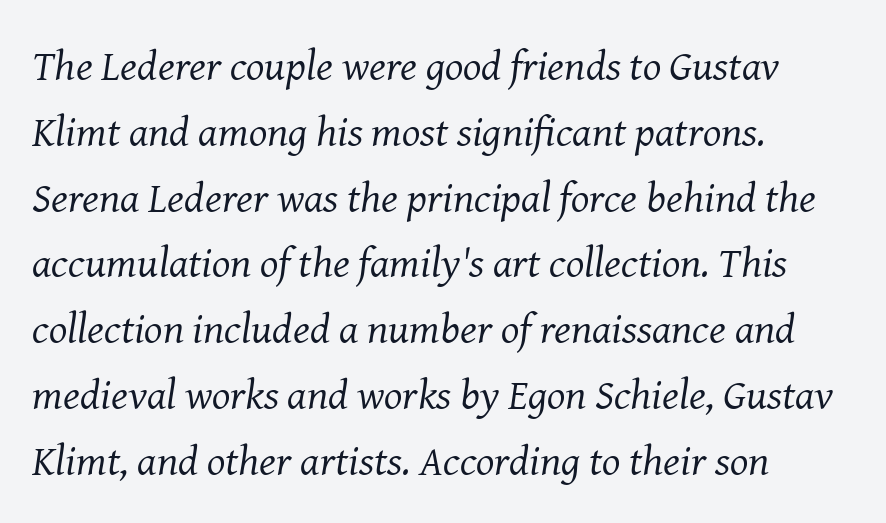
The image shows 43 px regular-weight serif type, italic (leaning right); set left-aligned, normal line spacing (1.53x), normal letter spacing, not underlined; medium stroke contrast and a medium x-height.
